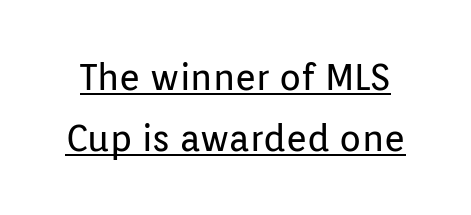
{"serif": "no", "italic": "no", "bold": "no", "weight": "regular", "width": "normal", "stroke_contrast": "low", "x_height": "medium", "monospaced": "no", "underline": "yes", "line_spacing": "normal", "line_spacing_ratio": 1.69, "letter_spacing": "normal", "letter_spacing_em": 0.0, "glyph_px": 36}
